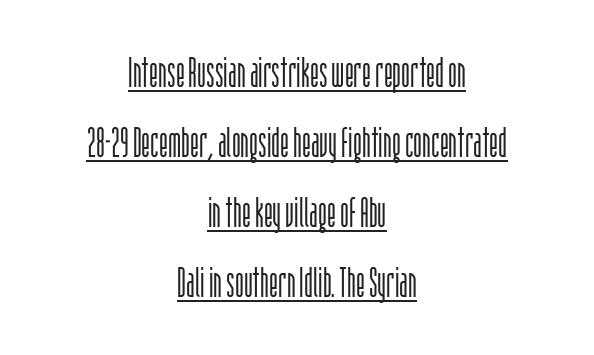
The image shows 42 px light, condensed sans-serif type, upright; set centered, normal line spacing (1.67x), normal letter spacing, underlined; low stroke contrast and a large x-height.
